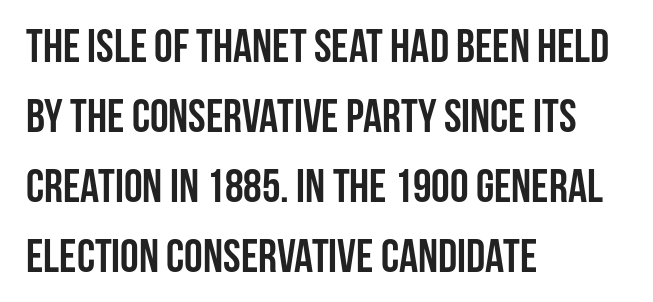
{"serif": "no", "italic": "no", "bold": "yes", "weight": "semibold", "width": "condensed", "stroke_contrast": "low", "x_height": "large", "monospaced": "no", "underline": "no", "align": "left", "line_spacing": "normal", "line_spacing_ratio": 1.49, "letter_spacing": "normal", "letter_spacing_em": 0.0, "glyph_px": 47}
